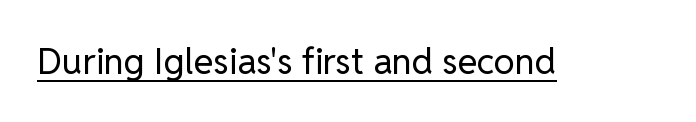
The image shows 36 px regular-weight sans-serif type, upright; set normal letter spacing, underlined; low stroke contrast and a medium x-height.
